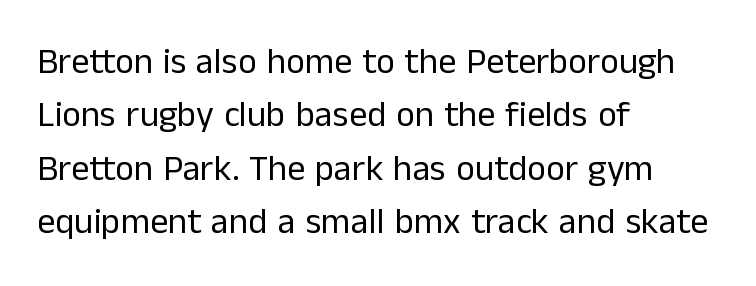
{"serif": "no", "italic": "no", "bold": "no", "weight": "regular", "width": "normal", "stroke_contrast": "low", "x_height": "medium", "monospaced": "no", "underline": "no", "align": "left", "line_spacing": "normal", "line_spacing_ratio": 1.48, "letter_spacing": "normal", "letter_spacing_em": 0.0, "glyph_px": 36}
